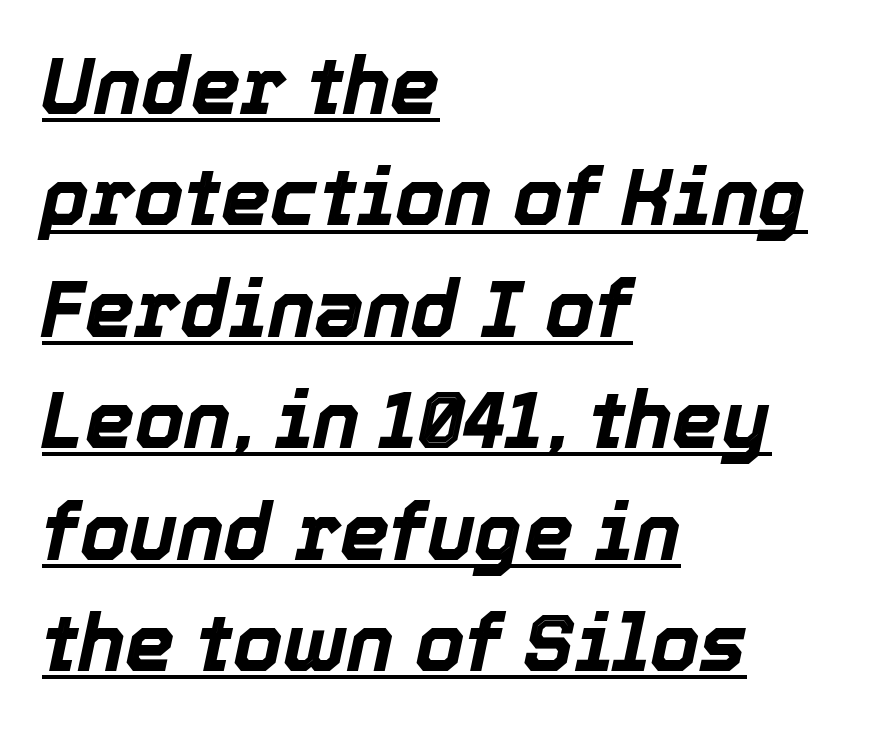
A rule runs beneath these lines of type. Words appear dense and cohesive because spacing is normal. These lines were composed using italics. The lines in this sample share a left origin and differ only in where they stop.
